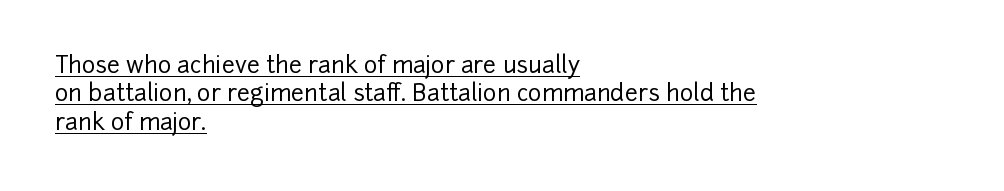
Vertical strokes here are truly vertical. A continuous stroke trails under the words, as in a hyperlink. All the whitespace from short lines collects on the right. Standard letterfit; no display-style spreading of the glyphs.
